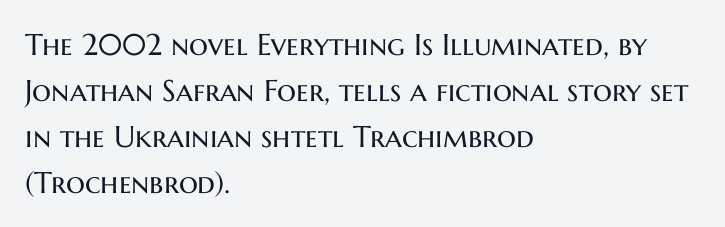
The image shows 30 px regular-weight sans-serif type, upright; set left-aligned, normal line spacing (1.53x), normal letter spacing, not underlined; medium stroke contrast and a medium x-height.
